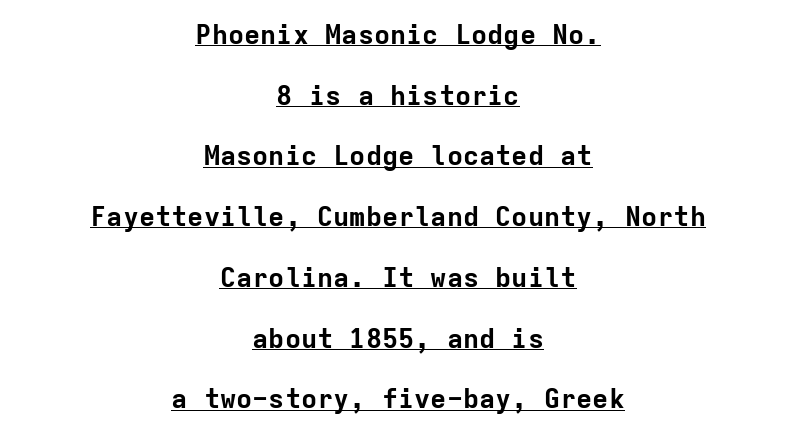
Every character sits straight up, as roman type does. These lines keep a tight, regular rhythm from letter to letter. Where is the straight margin? There isn't one; the lines are centered. Quick note: underline on.
